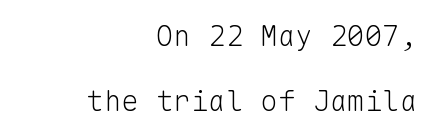
Q: Is the text bold? A: No.
Q: Is the text italic (slanted)? A: No, it is upright.
Q: Is the typeface a serif or a sans-serif typeface? A: Sans-serif.
Q: Is the text underlined? A: No.
Q: How is the paragraph aligned? A: Right-aligned.
Q: Is the spacing between letters normal or unusually wide? A: Normal.
Q: Is the spacing between lines tight, normal or loose? A: Loose.
Q: Width (condensed, normal, or wide)? A: Normal.
Q: Stroke contrast? A: Low.
Q: x-height? A: Medium.
Q: Monospaced? A: Yes.
